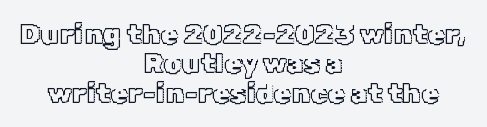
Q: Is the text italic (slanted)? A: No, it is upright.
Q: Is the text underlined? A: No.
Q: How is the paragraph aligned? A: Centered.
Q: Is the spacing between letters normal or unusually wide? A: Normal.
Q: Is the spacing between lines tight, normal or loose? A: Tight.
Q: Width (condensed, normal, or wide)? A: Normal.
Q: x-height? A: Medium.
Q: Monospaced? A: No.
